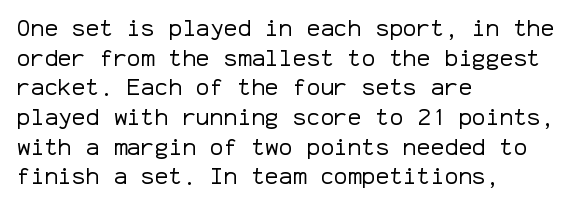
{"italic": "no", "bold": "no", "underline": "no", "align": "left", "line_spacing": "normal", "line_spacing_ratio": 1.29, "letter_spacing": "normal", "letter_spacing_em": 0.0, "glyph_px": 23}
